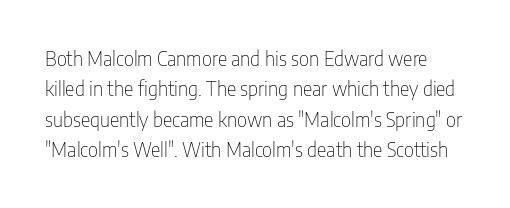
{"italic": "no", "bold": "no", "underline": "no", "line_spacing": "normal", "line_spacing_ratio": 1.52, "letter_spacing": "normal", "letter_spacing_em": 0.0, "glyph_px": 20}
